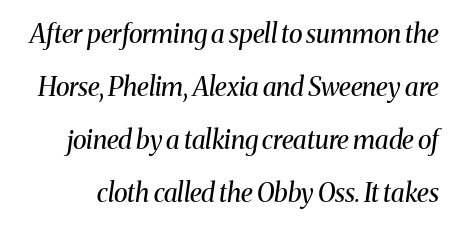
Q: Is the text bold? A: No.
Q: Is the text italic (slanted)? A: Yes, it leans right by about 8 degrees.
Q: Is the text underlined? A: No.
Q: Is the spacing between letters normal or unusually wide? A: Normal.
Q: Is the spacing between lines tight, normal or loose? A: Loose.
